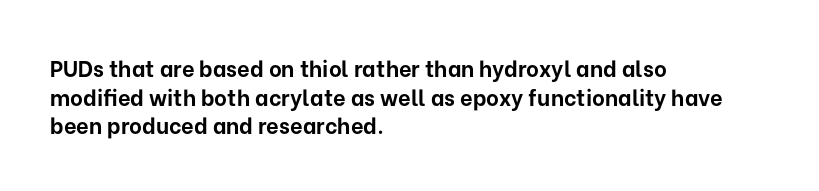
Q: Is the text bold? A: Yes.
Q: Is the text italic (slanted)? A: No, it is upright.
Q: Is the text underlined? A: No.
Q: How is the paragraph aligned? A: Left-aligned.
Q: Is the spacing between letters normal or unusually wide? A: Normal.
Q: Is the spacing between lines tight, normal or loose? A: Normal.
